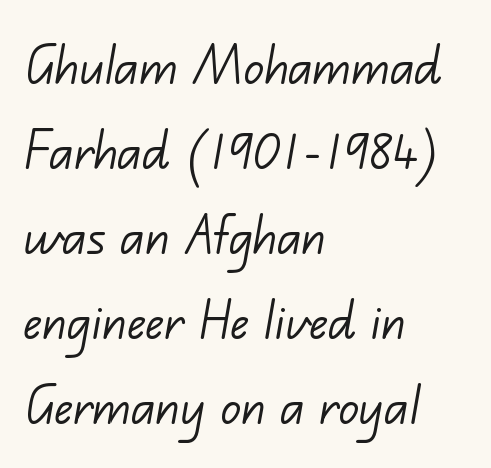
Q: Is the text bold? A: No.
Q: Is the typeface a serif or a sans-serif typeface? A: Sans-serif.
Q: Is the text underlined? A: No.
Q: How is the paragraph aligned? A: Left-aligned.
Q: Is the spacing between letters normal or unusually wide? A: Normal.
Q: Is the spacing between lines tight, normal or loose? A: Normal.
Q: Width (condensed, normal, or wide)? A: Normal.
Q: Stroke contrast? A: Low.
Q: x-height? A: Small.
Q: Monospaced? A: No.
